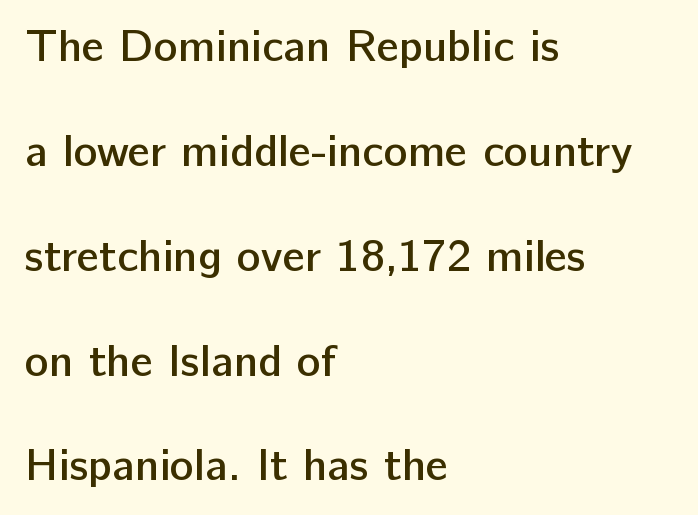
The image shows 45 px semibold sans-serif type, upright; set left-aligned, loose line spacing (2.33x), normal letter spacing, not underlined; low stroke contrast and a medium x-height.
